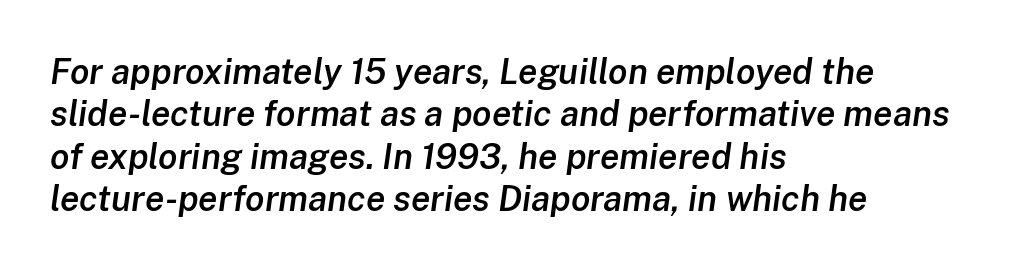
Q: Is the text bold? A: Semi-bold.
Q: Is the text italic (slanted)? A: Yes, it leans right by about 8 degrees.
Q: Is the text underlined? A: No.
Q: How is the paragraph aligned? A: Left-aligned.
Q: Is the spacing between letters normal or unusually wide? A: Normal.
Q: Width (condensed, normal, or wide)? A: Normal.
Q: Stroke contrast? A: Low.
Q: x-height? A: Medium.
Q: Monospaced? A: No.
